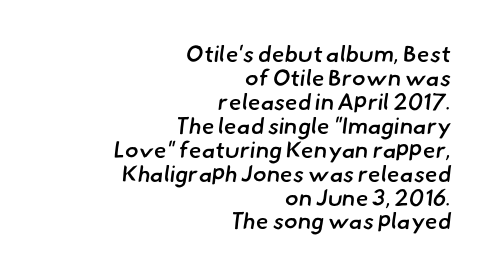
Compared with typical paragraphs, the rows here are closer together. Bare-footed words on every line. Which margin do the lines hug? The right one — the left edge is uneven. Moderately thickened strokes mark this as semibold type.
